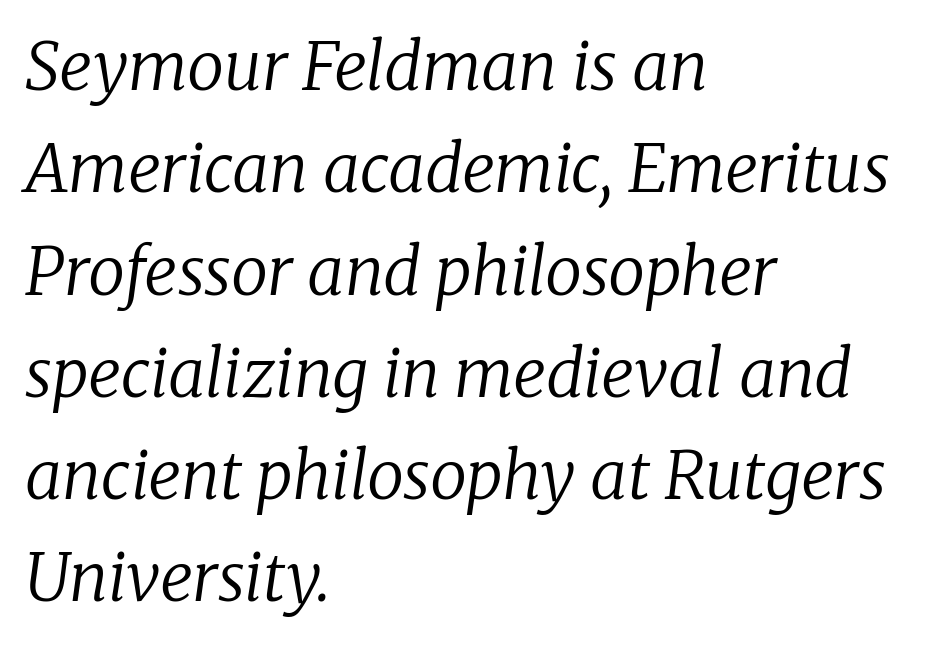
Q: Is the text bold? A: No.
Q: Is the text italic (slanted)? A: Yes, it leans right by about 8 degrees.
Q: Is the typeface a serif or a sans-serif typeface? A: Serif.
Q: Is the text underlined? A: No.
Q: How is the paragraph aligned? A: Left-aligned.
Q: Is the spacing between letters normal or unusually wide? A: Normal.
Q: Is the spacing between lines tight, normal or loose? A: Normal.
Q: Width (condensed, normal, or wide)? A: Normal.
Q: Stroke contrast? A: Low.
Q: x-height? A: Medium.
Q: Monospaced? A: No.
